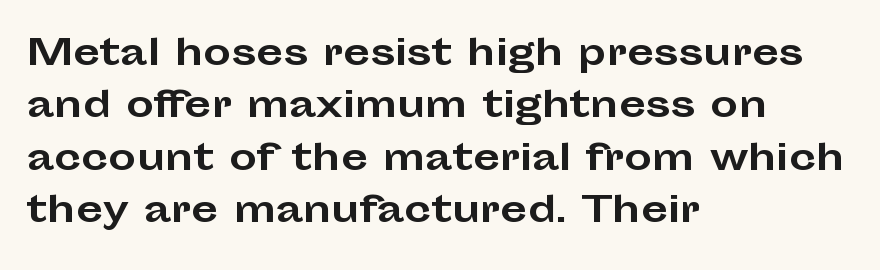
All the whitespace from short lines collects on the right. Rows of type keep a routine distance in the vertical direction. Style check: upright. Does the type have serifs? No, each stem ends abruptly. Bare-footed words on every line.
